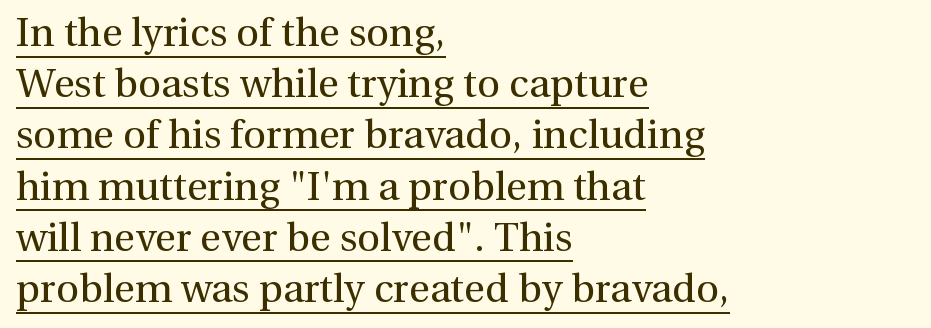
Here the designer chose a conventional face with non-uniform glyph widths. A rule runs beneath these lines of type. These lines were composed using upright roman letters. These lines stack with their left ends in a neat column. No extra tracking has been applied to these lines.
